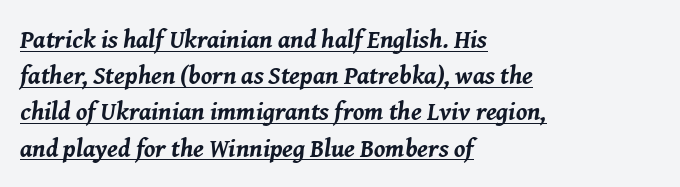
{"italic": "yes", "lean": "right", "slant_degrees": 8, "bold": "yes", "underline": "yes", "align": "left", "line_spacing": "normal", "line_spacing_ratio": 1.45, "letter_spacing": "normal", "letter_spacing_em": 0.0, "glyph_px": 25}
